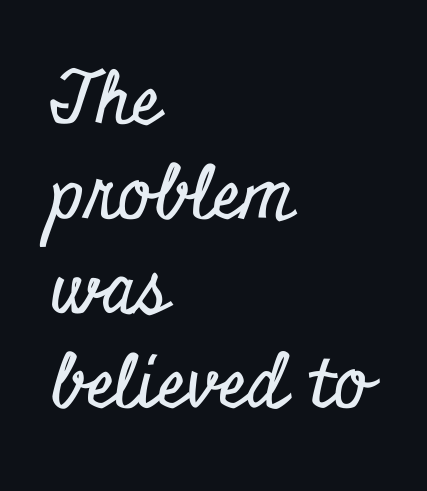
The image shows 72 px condensed serif type; set left-aligned, normal line spacing (1.31x), normal letter spacing, not underlined; low stroke contrast and a small x-height.
